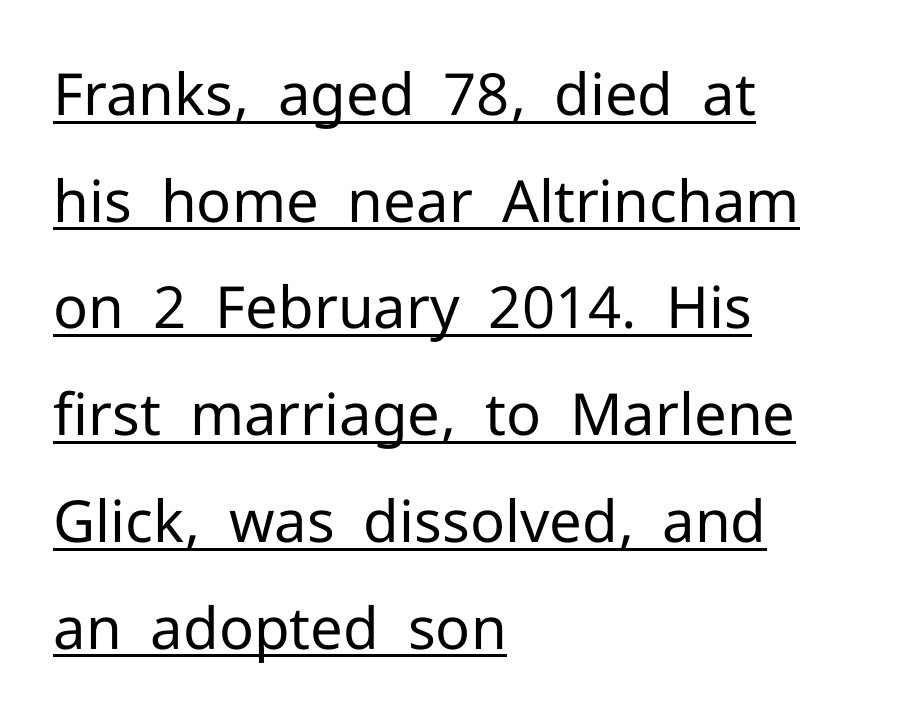
Does extra space separate the letters? No, they use regular spacing. The rendering shows plain stroke endings on the letterforms — a sans-serif design. A typographer would call this underscored text. Bold? No — there's no thickening of the strokes.
